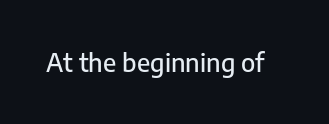
{"italic": "no", "underline": "no", "letter_spacing": "normal", "letter_spacing_em": 0.0, "glyph_px": 25}
